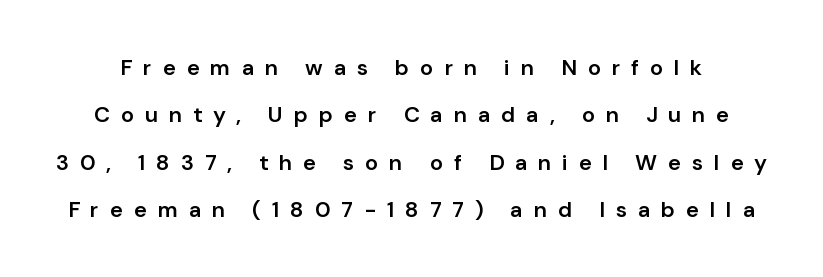
The image shows 22 px text type, upright; set loose line spacing (2.15x), unusually wide letter spacing (+0.49 em), not underlined.
